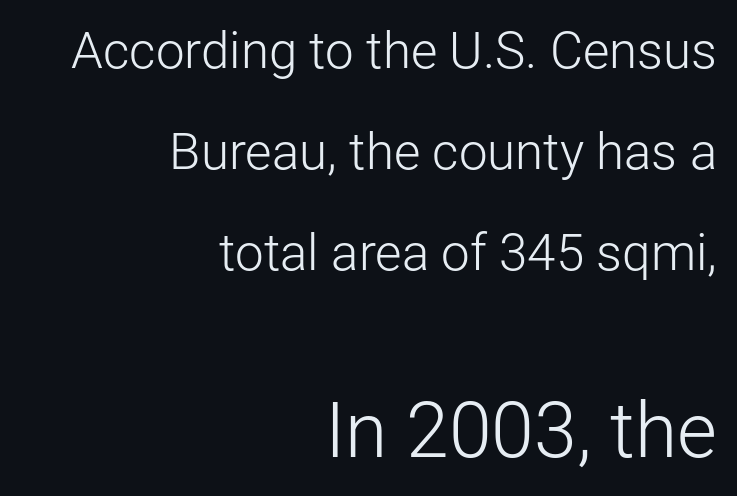
The typesetter chose a ragged-left arrangement here. Any mark beneath the type? The region is blank. Line spacing here is loose. Vertical strokes here are truly vertical. Nothing sits at the stroke ends, so this counts as sans-serif.
